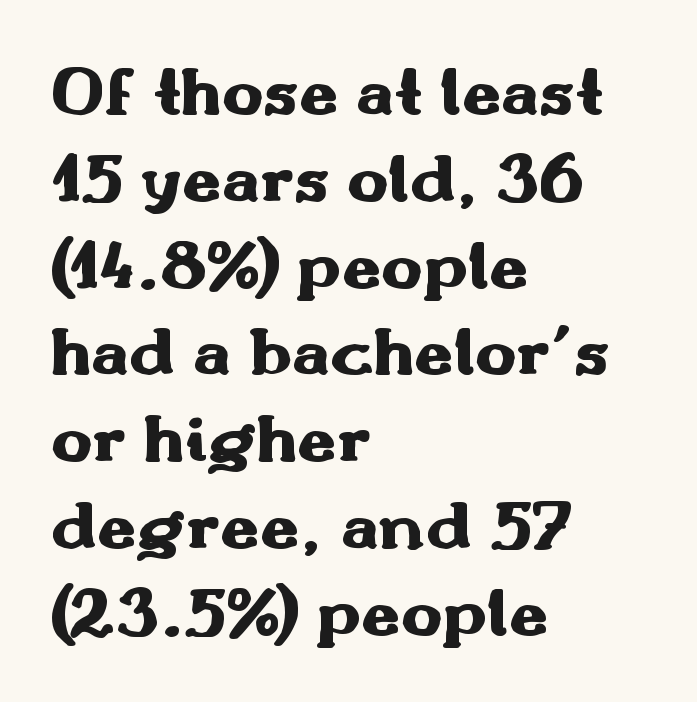
Does extra space separate the letters? No, they use regular spacing. The area under the type is left untouched. Think of a printed novel: that variable character pitch is what you see here. Typographic density is high because the face is bold.
